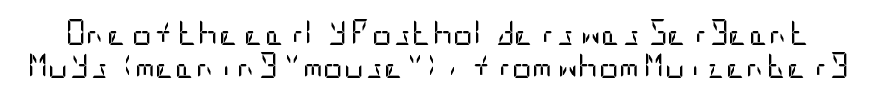
The image shows 25 px text type, upright; set normal line spacing (1.33x), normal letter spacing, not underlined.
